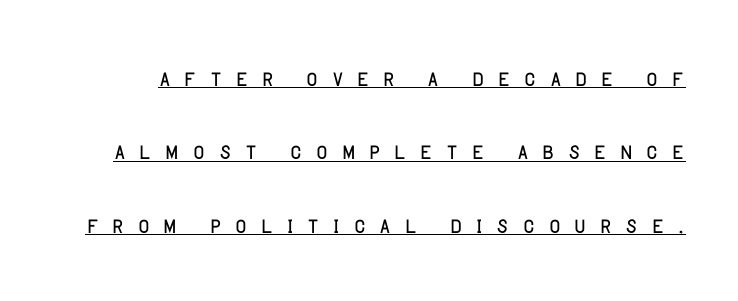
Q: Is the text bold? A: No.
Q: Is the text italic (slanted)? A: No, it is upright.
Q: Is the typeface a serif or a sans-serif typeface? A: Sans-serif.
Q: Is the text underlined? A: Yes.
Q: Is the spacing between letters normal or unusually wide? A: Unusually wide.
Q: Is the spacing between lines tight, normal or loose? A: Loose.
Q: Width (condensed, normal, or wide)? A: Normal.
Q: Stroke contrast? A: Low.
Q: x-height? A: Large.
Q: Monospaced? A: No.
